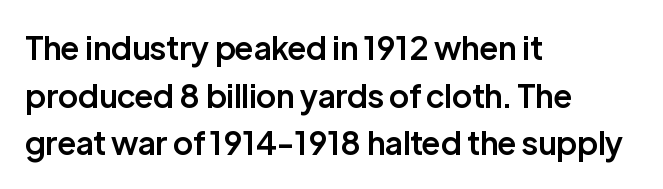
{"serif": "no", "italic": "no", "bold": "semi", "weight": "semibold", "width": "normal", "stroke_contrast": "low", "x_height": "medium", "monospaced": "no", "underline": "no", "align": "left", "line_spacing": "normal", "line_spacing_ratio": 1.49, "letter_spacing": "normal", "letter_spacing_em": 0.0, "glyph_px": 32}
